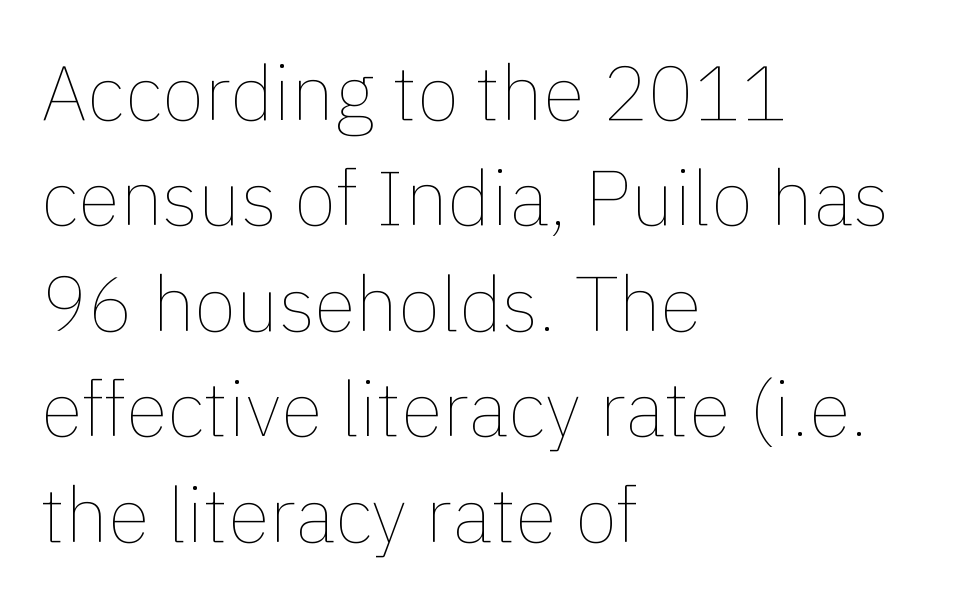
The image shows 77 px thin type, upright; set left-aligned, normal line spacing (1.37x), normal letter spacing, not underlined; a medium x-height.
